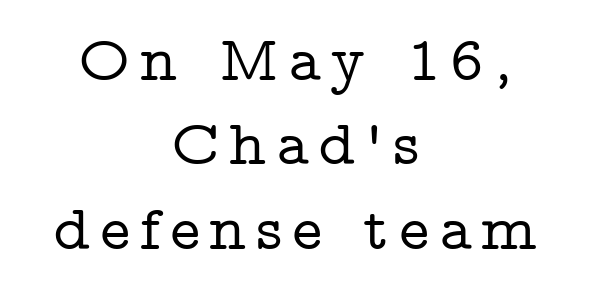
Q: Is the text italic (slanted)? A: No, it is upright.
Q: Is the typeface a serif or a sans-serif typeface? A: Serif.
Q: Is the text underlined? A: No.
Q: How is the paragraph aligned? A: Centered.
Q: Is the spacing between lines tight, normal or loose? A: Normal.
Q: Width (condensed, normal, or wide)? A: Wide.
Q: Stroke contrast? A: Low.
Q: x-height? A: Medium.
Q: Monospaced? A: No.
